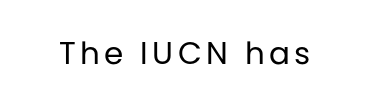
{"serif": "no", "italic": "no", "bold": "no", "weight": "regular", "width": "normal", "stroke_contrast": "low", "x_height": "large", "monospaced": "no", "underline": "no", "glyph_px": 31}
